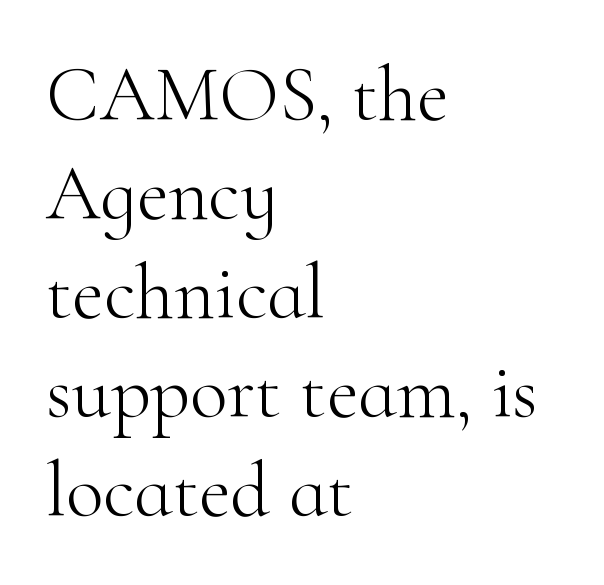
Q: Is the text bold? A: No.
Q: Is the text italic (slanted)? A: No, it is upright.
Q: Is the typeface a serif or a sans-serif typeface? A: Serif.
Q: Is the text underlined? A: No.
Q: How is the paragraph aligned? A: Left-aligned.
Q: Is the spacing between letters normal or unusually wide? A: Normal.
Q: Is the spacing between lines tight, normal or loose? A: Normal.
Q: Width (condensed, normal, or wide)? A: Normal.
Q: Stroke contrast? A: High.
Q: x-height? A: Small.
Q: Monospaced? A: No.
